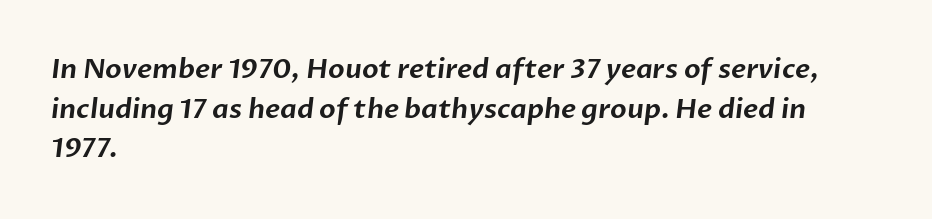
Q: Is the text underlined? A: No.
Q: How is the paragraph aligned? A: Left-aligned.
Q: Is the spacing between letters normal or unusually wide? A: Normal.
Q: Is the spacing between lines tight, normal or loose? A: Normal.
